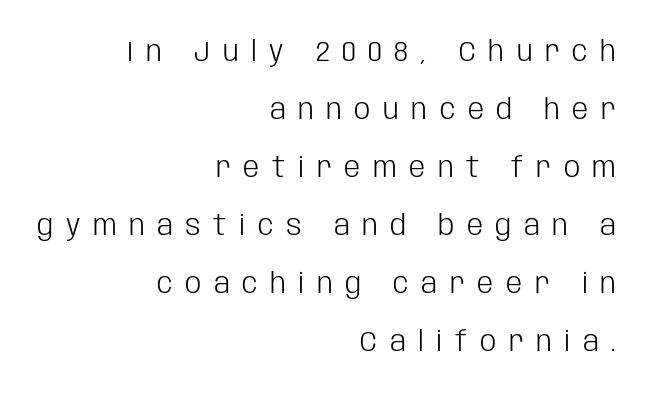
{"serif": "no", "italic": "no", "bold": "no", "weight": "light", "width": "condensed", "stroke_contrast": "low", "x_height": "large", "monospaced": "no", "underline": "no", "align": "right", "line_spacing": "loose", "line_spacing_ratio": 2.0, "letter_spacing": "wide", "letter_spacing_em": 0.43, "glyph_px": 29}
